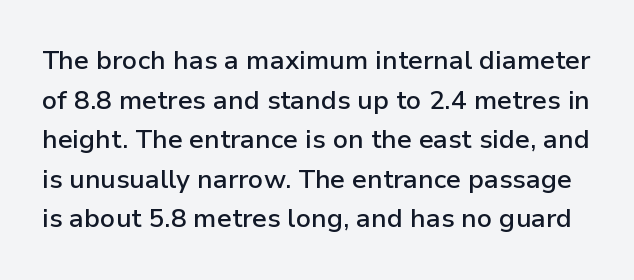
Rendered with straight, roman letterforms. The characters look somewhat weighty, a semibold short of true bold. Plain, unruled lines of type. Regular leading.
